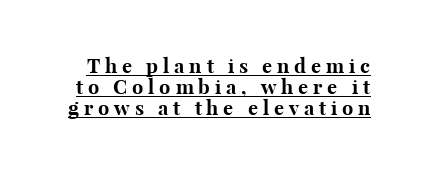
{"italic": "no", "bold": "yes", "underline": "yes", "line_spacing": "tight", "line_spacing_ratio": 1.06, "letter_spacing": "wide", "letter_spacing_em": 0.24, "glyph_px": 20}
